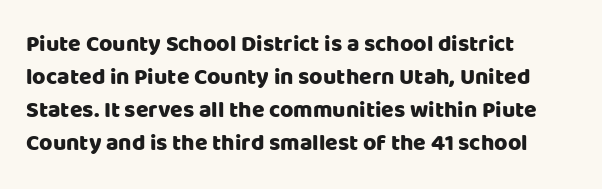
Q: Is the text italic (slanted)? A: No, it is upright.
Q: Is the text underlined? A: No.
Q: How is the paragraph aligned? A: Left-aligned.
Q: Is the spacing between letters normal or unusually wide? A: Normal.
Q: Is the spacing between lines tight, normal or loose? A: Normal.
